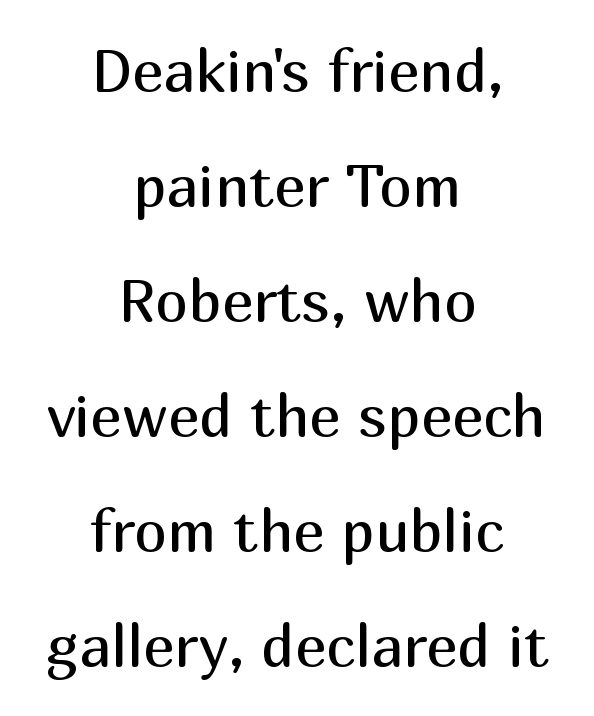
Q: Is the text bold? A: No.
Q: Is the text italic (slanted)? A: No, it is upright.
Q: Is the typeface a serif or a sans-serif typeface? A: Sans-serif.
Q: Is the text underlined? A: No.
Q: How is the paragraph aligned? A: Centered.
Q: Is the spacing between letters normal or unusually wide? A: Normal.
Q: Is the spacing between lines tight, normal or loose? A: Loose.
Q: Width (condensed, normal, or wide)? A: Normal.
Q: Stroke contrast? A: Medium.
Q: x-height? A: Medium.
Q: Monospaced? A: No.
